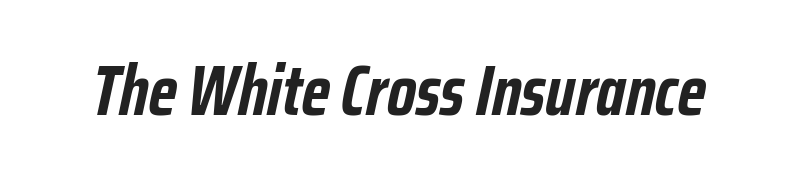
Plain, unruled lines of type. Yep, that's italic — everything's leaning. Heavy, bold letterforms. The letters sit at their default tracking, neither squeezed nor spread. The rendering uses natural spacing where letterforms have individual widths.
